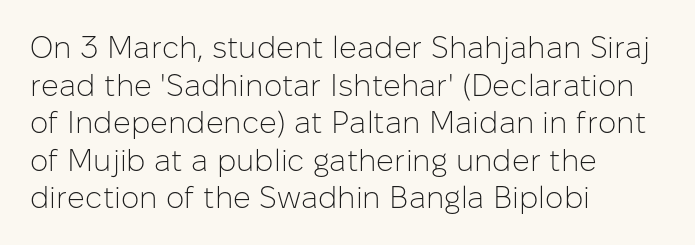
Character widths vary here, with narrow letters taking less room than wide ones. Grotesque or geometric, the face here clearly has no serifs. The strokes carry an ordinary text weight at most. Layout note: lines flush left. The glyphs are unaccompanied by any horizontal stroke below them.
